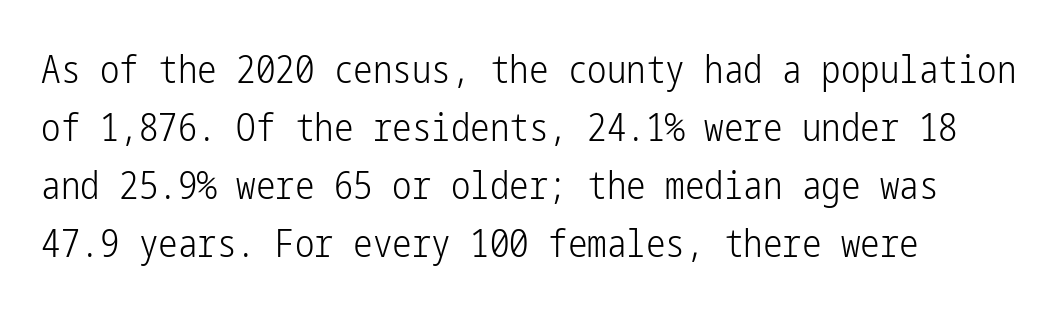
Q: Is the text bold? A: No.
Q: Is the text italic (slanted)? A: No, it is upright.
Q: Is the typeface a serif or a sans-serif typeface? A: Sans-serif.
Q: Is the text underlined? A: No.
Q: How is the paragraph aligned? A: Left-aligned.
Q: Is the spacing between letters normal or unusually wide? A: Normal.
Q: Is the spacing between lines tight, normal or loose? A: Normal.
Q: Width (condensed, normal, or wide)? A: Condensed.
Q: Stroke contrast? A: Low.
Q: x-height? A: Medium.
